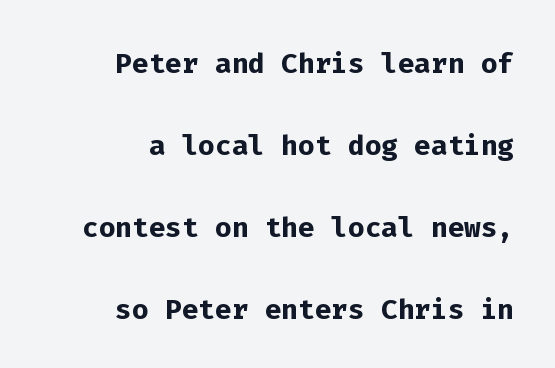
The image shows 39 px semibold sans-serif type, upright, monospaced; set right-aligned, loose line spacing (2.1x), normal letter spacing, not underlined; low stroke contrast and a medium x-height.
